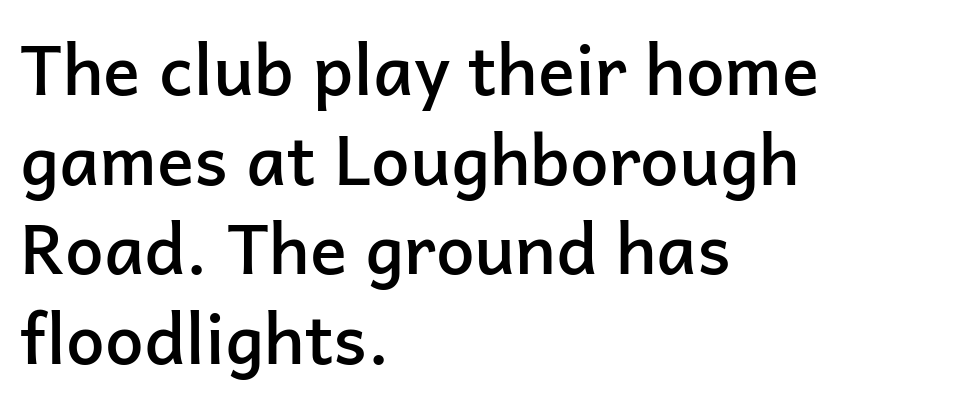
{"serif": "no", "italic": "no", "bold": "semi", "weight": "semibold", "width": "normal", "stroke_contrast": "low", "x_height": "medium", "monospaced": "no", "underline": "no", "align": "left", "line_spacing": "normal", "line_spacing_ratio": 1.3, "letter_spacing": "normal", "letter_spacing_em": 0.0, "glyph_px": 69}
